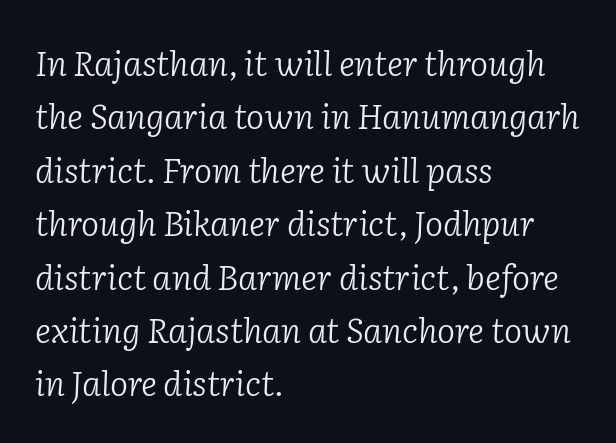
The image shows 34 px light serif type, italic (leaning right); set left-aligned, normal line spacing (1.57x), normal letter spacing, not underlined; low stroke contrast and a medium x-height.
